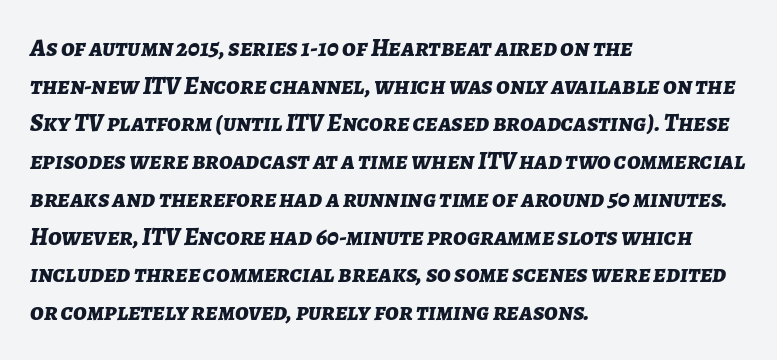
{"italic": "yes", "lean": "right", "slant_degrees": 7, "bold": "yes", "underline": "no", "align": "left", "line_spacing": "normal", "line_spacing_ratio": 1.51, "letter_spacing": "normal", "letter_spacing_em": 0.0, "glyph_px": 25}
